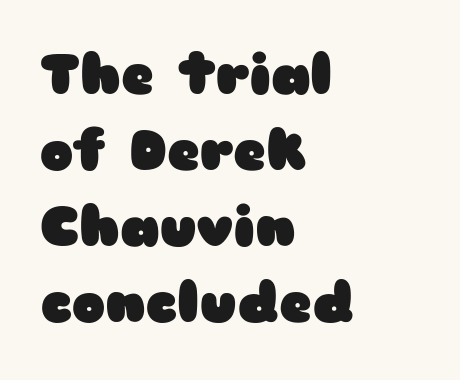
Q: Is the text bold? A: Yes.
Q: Is the text italic (slanted)? A: No, it is upright.
Q: Is the typeface a serif or a sans-serif typeface? A: Sans-serif.
Q: Is the text underlined? A: No.
Q: How is the paragraph aligned? A: Left-aligned.
Q: Is the spacing between letters normal or unusually wide? A: Normal.
Q: Is the spacing between lines tight, normal or loose? A: Normal.
Q: Width (condensed, normal, or wide)? A: Wide.
Q: Stroke contrast? A: Low.
Q: x-height? A: Medium.
Q: Monospaced? A: No.
